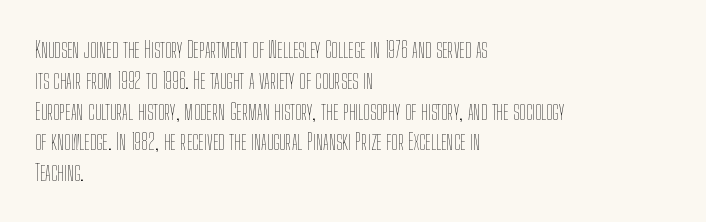
Q: Is the text bold? A: No.
Q: Is the text italic (slanted)? A: No, it is upright.
Q: Is the text underlined? A: No.
Q: How is the paragraph aligned? A: Left-aligned.
Q: Is the spacing between letters normal or unusually wide? A: Normal.
Q: Is the spacing between lines tight, normal or loose? A: Normal.
